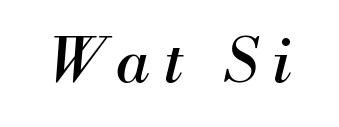
Q: Is the text bold? A: No.
Q: Is the text italic (slanted)? A: Yes, it leans right by about 13 degrees.
Q: Is the typeface a serif or a sans-serif typeface? A: Serif.
Q: Is the text underlined? A: No.
Q: Is the spacing between letters normal or unusually wide? A: Unusually wide.
Q: Width (condensed, normal, or wide)? A: Normal.
Q: Stroke contrast? A: Medium.
Q: x-height? A: Small.
Q: Monospaced? A: No.
